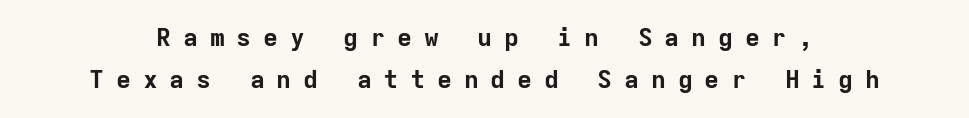
{"italic": "no", "bold": "yes", "underline": "no", "line_spacing": "normal", "line_spacing_ratio": 1.69, "letter_spacing": "wide", "letter_spacing_em": 0.47, "glyph_px": 25}
